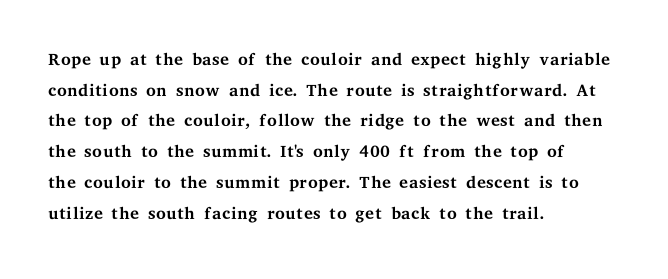
Q: Is the text bold? A: No.
Q: Is the text italic (slanted)? A: No, it is upright.
Q: Is the text underlined? A: No.
Q: How is the paragraph aligned? A: Left-aligned.
Q: Is the spacing between letters normal or unusually wide? A: Normal.
